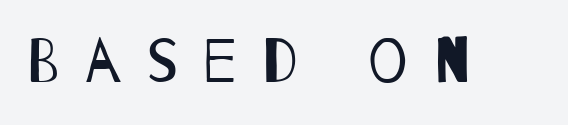
{"serif": "no", "bold": "no", "weight": "regular", "width": "condensed", "stroke_contrast": "low", "x_height": "large", "monospaced": "no", "underline": "no", "letter_spacing": "wide", "letter_spacing_em": 0.42, "glyph_px": 62}
